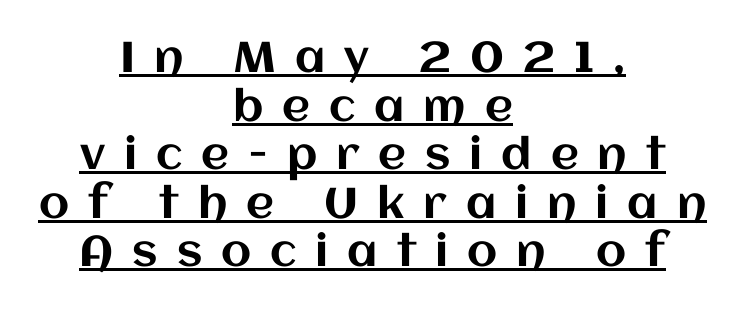
The image shows 43 px text type, upright; set centered, tight line spacing (1.13x), unusually wide letter spacing (+0.44 em), underlined; medium stroke contrast and a large x-height.
